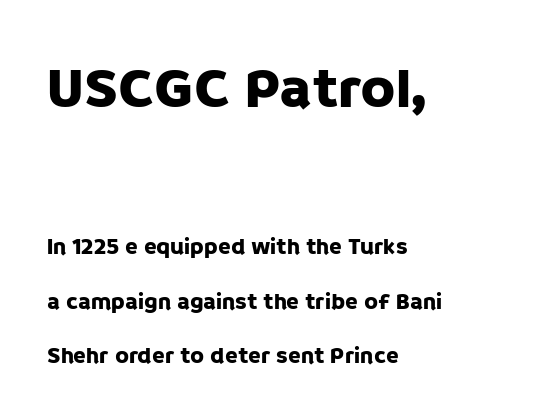
The image shows 58 px sans-serif type, upright; set left-aligned, loose line spacing (2.36x), normal letter spacing, not underlined; the first (top) block is 2.52x larger; low stroke contrast and a large x-height.
